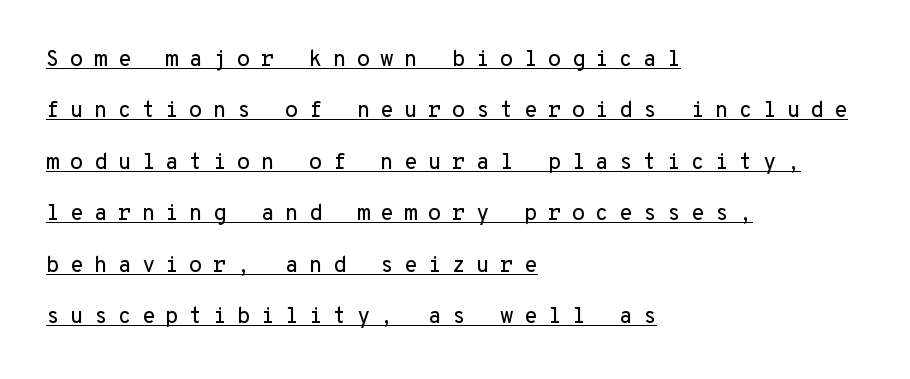
The image shows 22 px text type, upright; set left-aligned, loose line spacing (2.34x), unusually wide letter spacing (+0.47 em), underlined.
